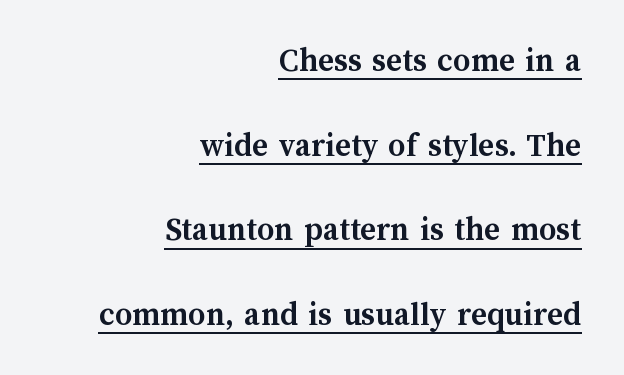
This rendering leaves character spacing at its baseline value. Typeset ragged left — the right edge is the straight one. Proportional: the letters do not fall into vertical columns. Decoration check: the copy is underlined. The specimen reads as upright at a glance.
